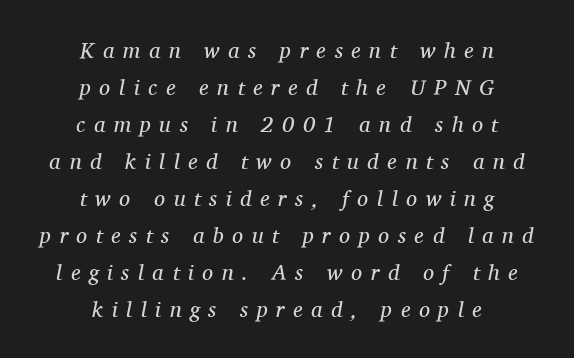
{"italic": "yes", "lean": "right", "slant_degrees": 11, "bold": "no", "underline": "no", "align": "center", "line_spacing": "normal", "line_spacing_ratio": 1.68, "letter_spacing": "wide", "letter_spacing_em": 0.39, "glyph_px": 22}
